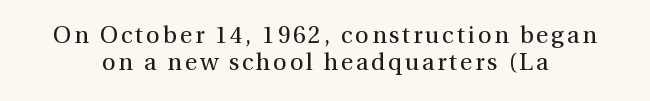
The image shows 24 px text type, upright; set centered, tight line spacing (1.12x), not underlined.
